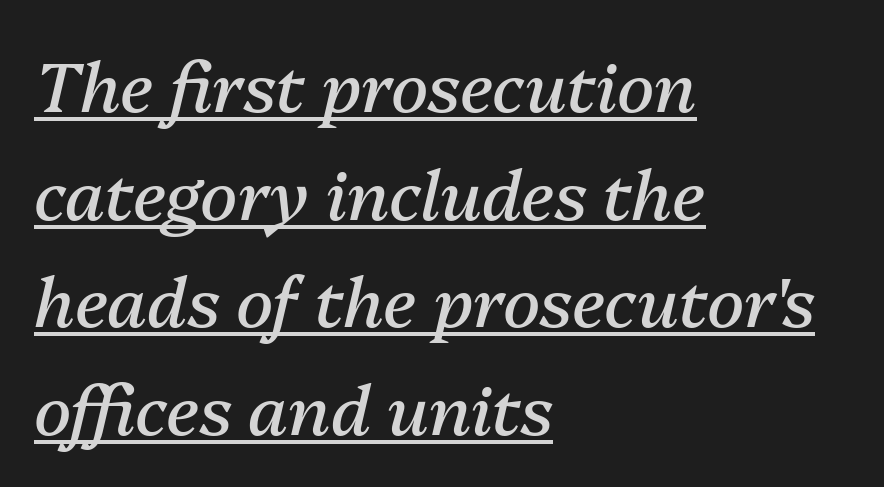
You could call the tracking neutral — neither tight nor loose. The passage shown is typed in a proportional face where columns would drift. Letters have the restrained weight of plain body copy at most. A continuous stroke trails under the words, as in a hyperlink. The lines in this sample share a left origin and differ only in where they stop. The specimen reads as italic at a glance.
